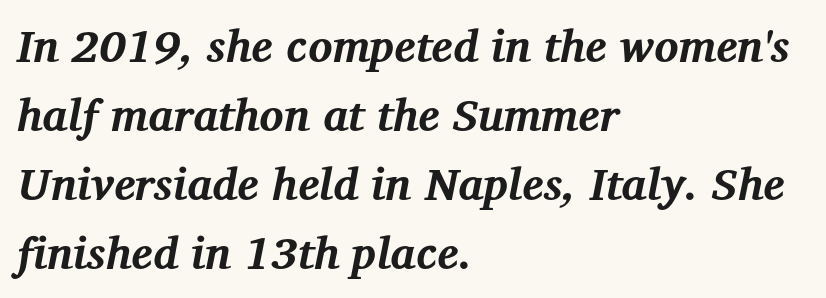
{"serif": "yes", "italic": "yes", "lean": "right", "slant_degrees": 12, "bold": "yes", "weight": "bold", "width": "normal", "stroke_contrast": "medium", "x_height": "medium", "monospaced": "no", "underline": "no", "align": "left", "line_spacing": "normal", "line_spacing_ratio": 1.53, "letter_spacing": "normal", "letter_spacing_em": 0.0, "glyph_px": 45}
